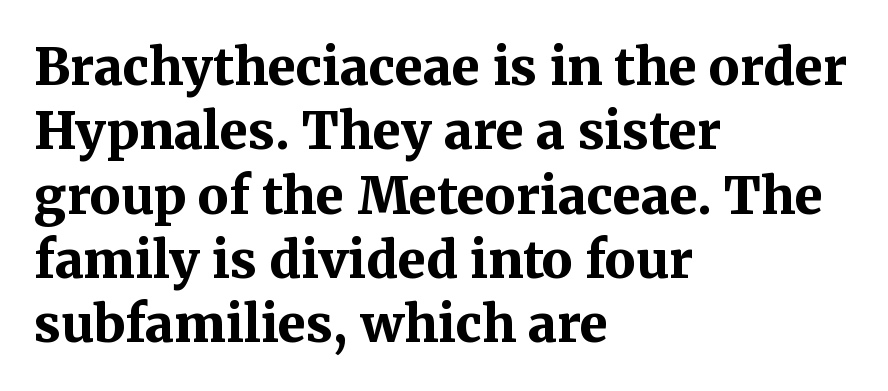
The letters stand upright; this is a roman face. Spacing verdict: proportional, widths tailored to each character. Horizontally, the lines are justified to the leading edge only. The strokes are fattened all the way to bold. How would I describe the line gaps? Plain and ordinary. What stands out about the letter spacing? Nothing — it is the standard amount.
